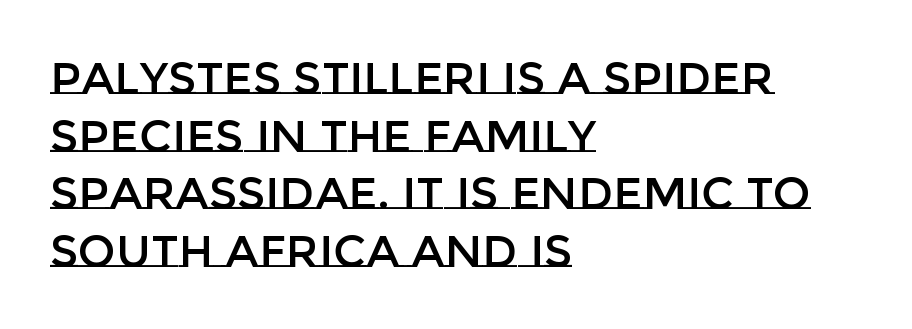
Q: Is the text italic (slanted)? A: No, it is upright.
Q: Is the text underlined? A: No.
Q: How is the paragraph aligned? A: Left-aligned.
Q: Is the spacing between letters normal or unusually wide? A: Normal.
Q: Is the spacing between lines tight, normal or loose? A: Normal.
Q: Width (condensed, normal, or wide)? A: Normal.
Q: Stroke contrast? A: Low.
Q: x-height? A: Large.
Q: Monospaced? A: No.
